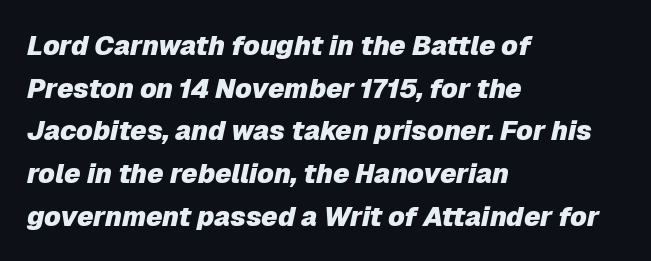
{"italic": "yes", "lean": "right", "slant_degrees": 12, "bold": "yes", "underline": "no", "align": "left", "line_spacing": "normal", "line_spacing_ratio": 1.58, "letter_spacing": "normal", "letter_spacing_em": 0.0, "glyph_px": 27}
